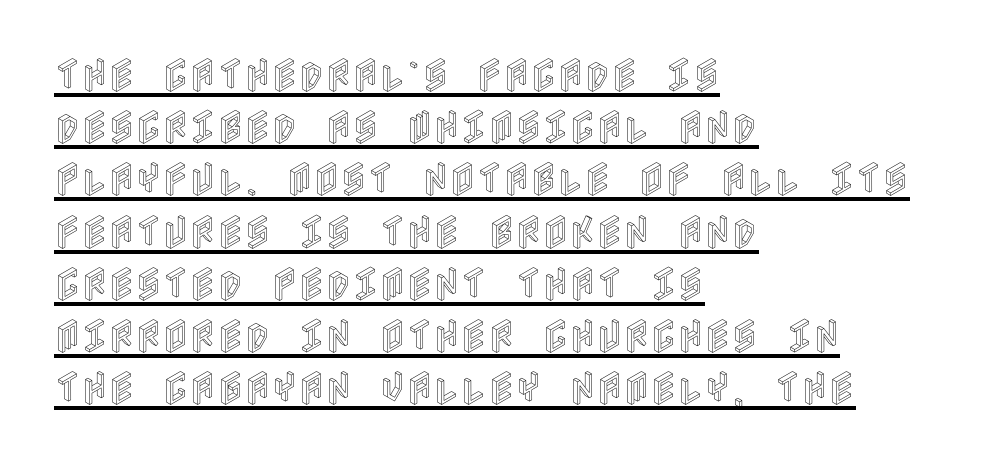
Notice how a bar underscores the lettering throughout. What stands out about the letter spacing? Nothing — it is the standard amount. In terms of leading, this rendering sits right in the middle. Designer's note — italics off, roman on. All the whitespace from short lines collects on the right.
